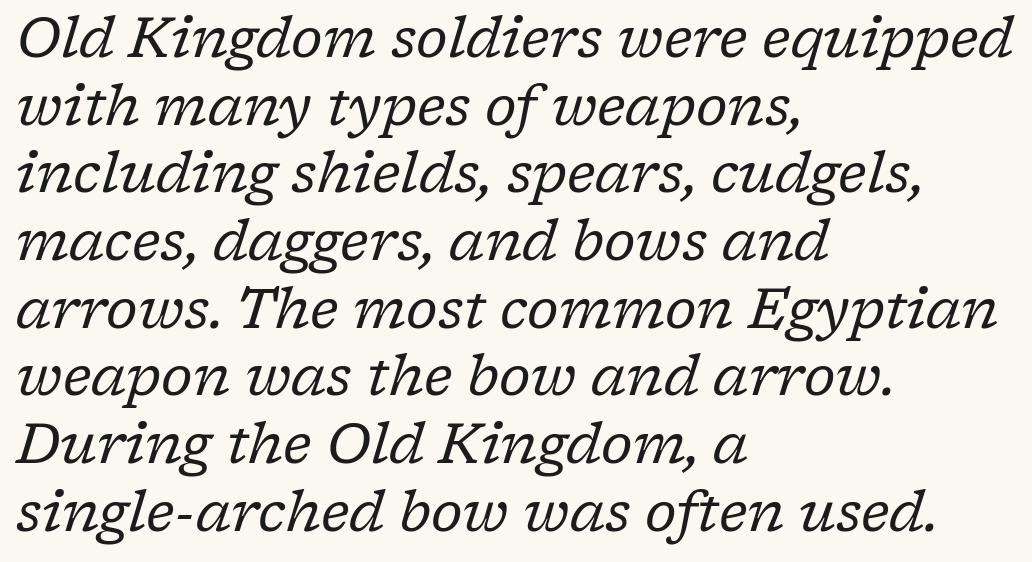
Q: Is the text bold? A: No.
Q: Is the text italic (slanted)? A: Yes, it leans right by about 17 degrees.
Q: Is the typeface a serif or a sans-serif typeface? A: Serif.
Q: Is the text underlined? A: No.
Q: How is the paragraph aligned? A: Left-aligned.
Q: Is the spacing between letters normal or unusually wide? A: Normal.
Q: Width (condensed, normal, or wide)? A: Normal.
Q: Stroke contrast? A: Low.
Q: x-height? A: Medium.
Q: Monospaced? A: No.
